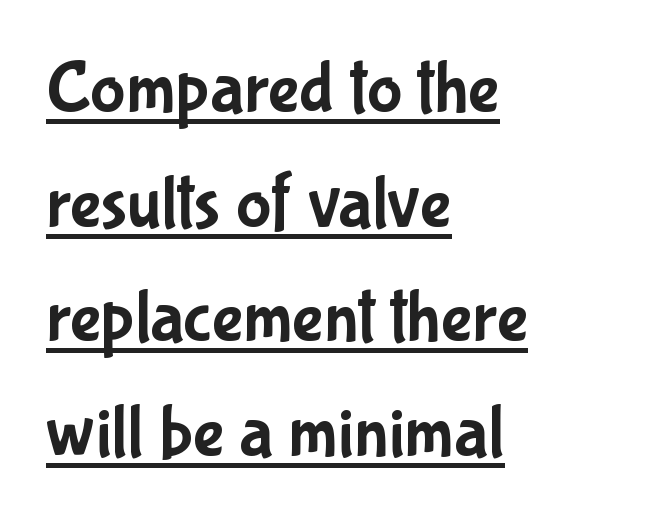
The axis of the letterforms is exactly vertical. A classic flush-left, rag-right setting is used for this passage. Each word holds together tightly as a unit, with standard inter-letter gaps. Honestly, the row spacing looks completely unremarkable. Proportional: the letters do not fall into vertical columns. Note: no serifs on the glyphs.
